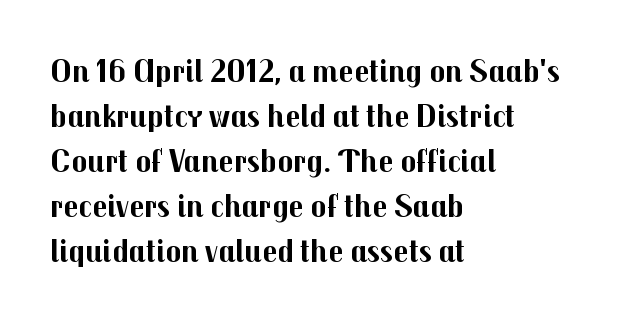
Q: Is the text bold? A: Yes.
Q: Is the text italic (slanted)? A: No, it is upright.
Q: Is the typeface a serif or a sans-serif typeface? A: Sans-serif.
Q: Is the text underlined? A: No.
Q: How is the paragraph aligned? A: Left-aligned.
Q: Is the spacing between letters normal or unusually wide? A: Normal.
Q: Is the spacing between lines tight, normal or loose? A: Normal.
Q: Width (condensed, normal, or wide)? A: Normal.
Q: Stroke contrast? A: Medium.
Q: x-height? A: Medium.
Q: Monospaced? A: No.
